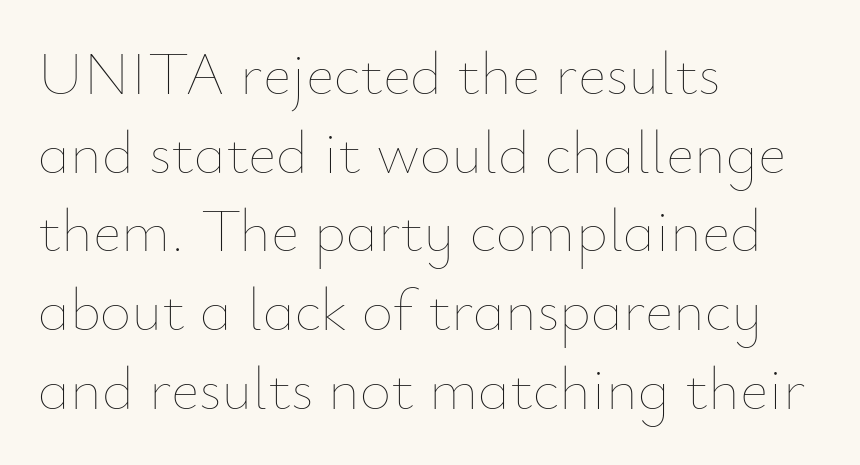
The image shows 61 px thin type, upright; set left-aligned, normal line spacing (1.29x), normal letter spacing, not underlined; low stroke contrast and a small x-height.
